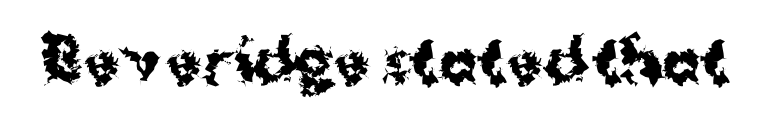
Q: Is the text bold? A: Yes.
Q: Is the text italic (slanted)? A: No, it is upright.
Q: Is the typeface a serif or a sans-serif typeface? A: Sans-serif.
Q: Is the text underlined? A: No.
Q: Is the spacing between letters normal or unusually wide? A: Normal.
Q: Width (condensed, normal, or wide)? A: Normal.
Q: Stroke contrast? A: Medium.
Q: x-height? A: Medium.
Q: Monospaced? A: No.
